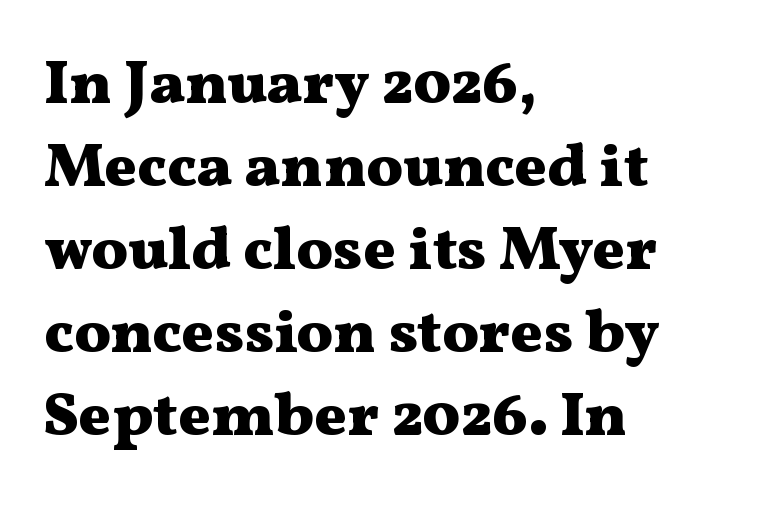
When letters stand straight like this, we call the style roman or upright. Vertically, the passage feels balanced, rows spaced as you'd expect. Inter-character spacing is left at the font's built-in metrics. The font family rendered here belongs to the serif group. What weight is shown? A full bold with thick strokes.
